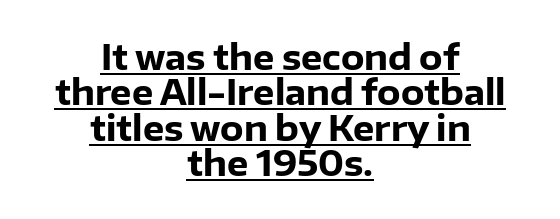
{"serif": "no", "italic": "no", "bold": "yes", "weight": "heavy", "width": "normal", "stroke_contrast": "low", "x_height": "medium", "monospaced": "no", "underline": "yes", "align": "center", "line_spacing": "tight", "line_spacing_ratio": 1.04, "letter_spacing": "normal", "letter_spacing_em": 0.0, "glyph_px": 34}
